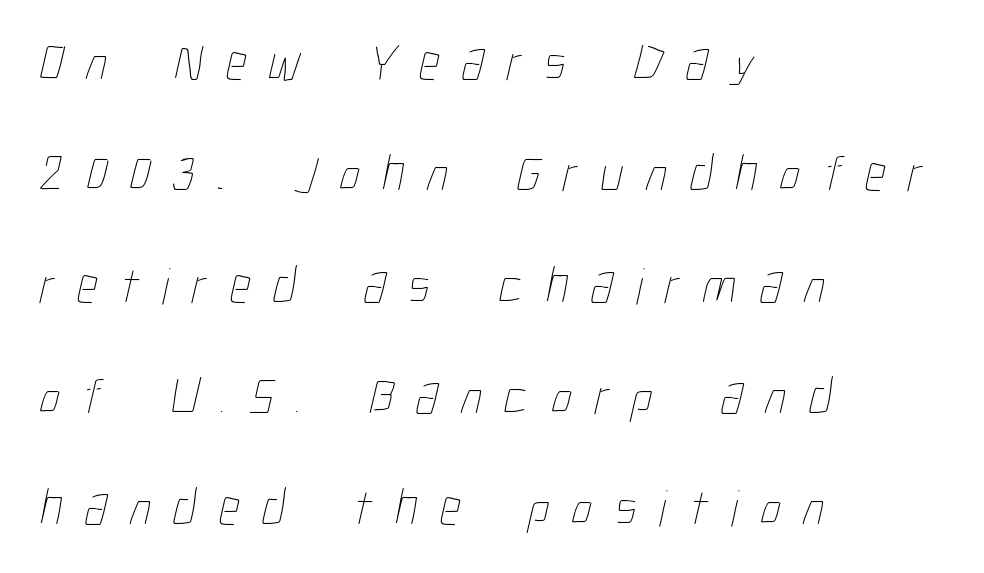
{"bold": "no", "weight": "thin", "width": "condensed", "stroke_contrast": "low", "x_height": "medium", "monospaced": "no", "underline": "no", "align": "left", "line_spacing": "loose", "line_spacing_ratio": 2.14, "letter_spacing": "wide", "letter_spacing_em": 0.43, "glyph_px": 52}
